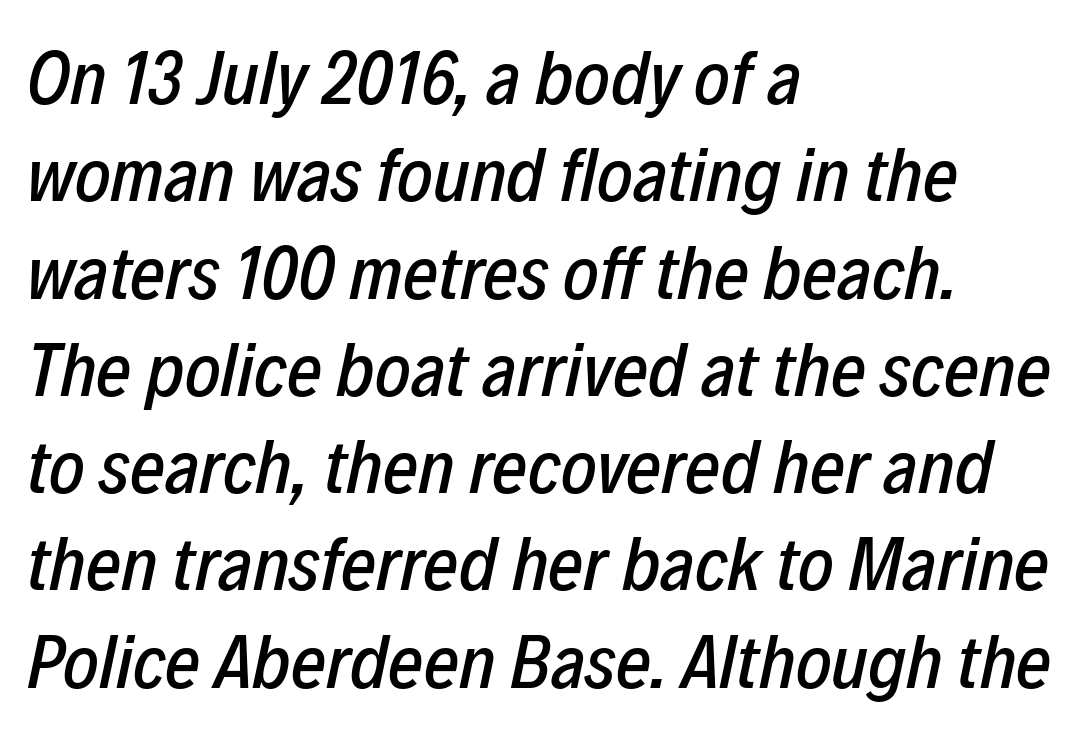
{"italic": "yes", "lean": "right", "slant_degrees": 12, "width": "condensed", "stroke_contrast": "low", "x_height": "medium", "monospaced": "no", "underline": "no", "align": "left", "line_spacing": "normal", "line_spacing_ratio": 1.28, "letter_spacing": "normal", "letter_spacing_em": 0.0, "glyph_px": 76}
